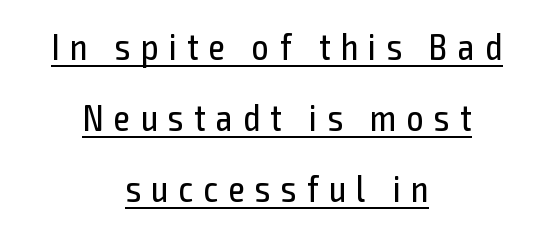
{"serif": "no", "italic": "no", "bold": "no", "weight": "regular", "width": "condensed", "x_height": "medium", "monospaced": "no", "underline": "yes", "align": "center", "line_spacing": "loose", "line_spacing_ratio": 1.92, "letter_spacing": "wide", "letter_spacing_em": 0.28, "glyph_px": 37}
